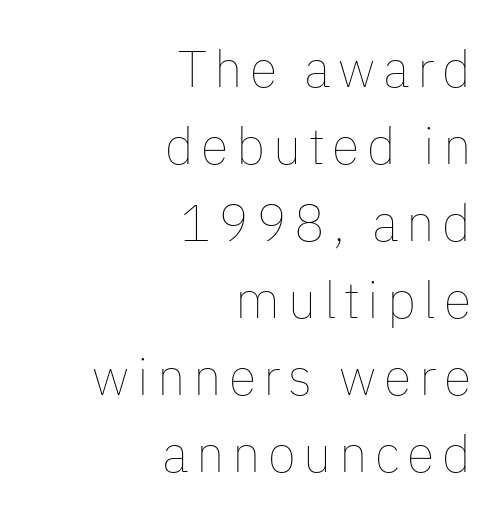
Q: Is the text bold? A: No.
Q: Is the text italic (slanted)? A: No, it is upright.
Q: Is the text underlined? A: No.
Q: How is the paragraph aligned? A: Right-aligned.
Q: Is the spacing between lines tight, normal or loose? A: Normal.
Q: Width (condensed, normal, or wide)? A: Normal.
Q: Stroke contrast? A: Low.
Q: x-height? A: Medium.
Q: Monospaced? A: No.
